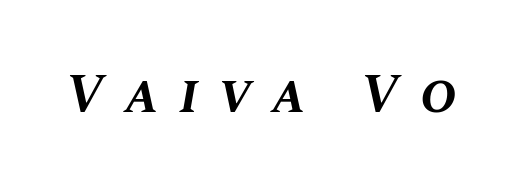
Q: Is the text bold? A: Yes.
Q: Is the text italic (slanted)? A: Yes, it leans right by about 10 degrees.
Q: Is the text underlined? A: No.
Q: Is the spacing between letters normal or unusually wide? A: Unusually wide.
Q: Width (condensed, normal, or wide)? A: Normal.
Q: Stroke contrast? A: Medium.
Q: x-height? A: Large.
Q: Monospaced? A: No.
